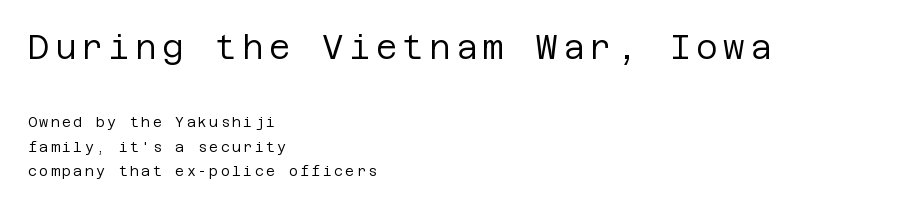
Q: Is the text bold? A: No.
Q: Is the text italic (slanted)? A: No, it is upright.
Q: Is the typeface a serif or a sans-serif typeface? A: Sans-serif.
Q: Is the text underlined? A: No.
Q: How is the paragraph aligned? A: Left-aligned.
Q: Which block of text is set in a larger size, the first (top) or the second (bottom)? A: The first (top) one.
Q: Width (condensed, normal, or wide)? A: Normal.
Q: Stroke contrast? A: Low.
Q: x-height? A: Large.
